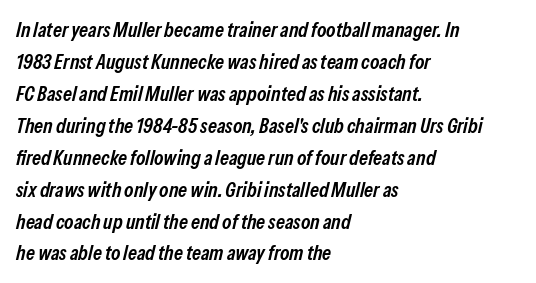
Q: Is the text bold? A: Semi-bold.
Q: Is the text italic (slanted)? A: Yes, it leans right by about 13 degrees.
Q: Is the text underlined? A: No.
Q: How is the paragraph aligned? A: Left-aligned.
Q: Is the spacing between letters normal or unusually wide? A: Normal.
Q: Is the spacing between lines tight, normal or loose? A: Normal.
